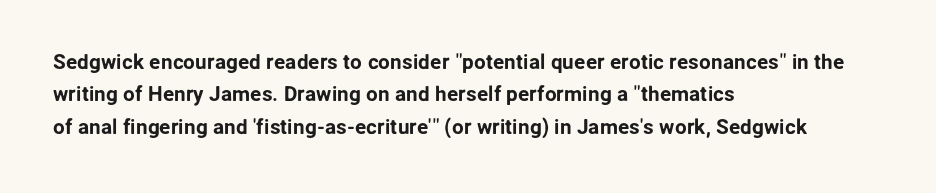
Q: Is the text italic (slanted)? A: No, it is upright.
Q: Is the text underlined? A: No.
Q: How is the paragraph aligned? A: Left-aligned.
Q: Is the spacing between letters normal or unusually wide? A: Normal.
Q: Is the spacing between lines tight, normal or loose? A: Normal.
